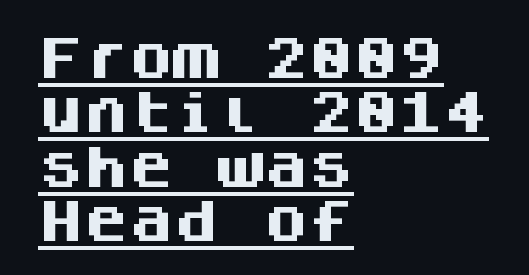
{"serif": "no", "italic": "no", "bold": "yes", "weight": "heavy", "width": "normal", "stroke_contrast": "medium", "x_height": "large", "monospaced": "yes", "underline": "yes", "align": "left", "line_spacing_ratio": 1.21, "letter_spacing": "normal", "letter_spacing_em": 0.0, "glyph_px": 45}
